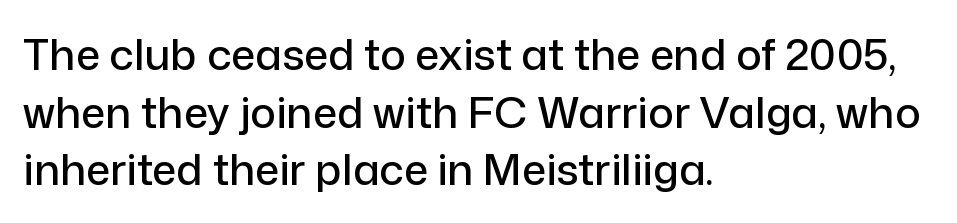
Q: Is the text italic (slanted)? A: No, it is upright.
Q: Is the typeface a serif or a sans-serif typeface? A: Sans-serif.
Q: Is the text underlined? A: No.
Q: How is the paragraph aligned? A: Left-aligned.
Q: Is the spacing between letters normal or unusually wide? A: Normal.
Q: Is the spacing between lines tight, normal or loose? A: Normal.
Q: Width (condensed, normal, or wide)? A: Normal.
Q: Stroke contrast? A: Low.
Q: x-height? A: Medium.
Q: Monospaced? A: No.
